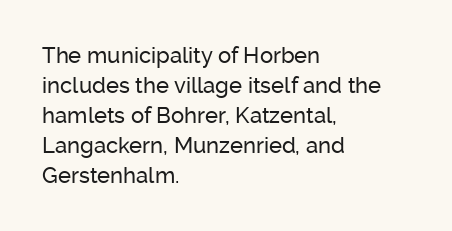
The image shows 22 px text type, upright; set left-aligned, normal line spacing (1.36x), normal letter spacing, not underlined.
